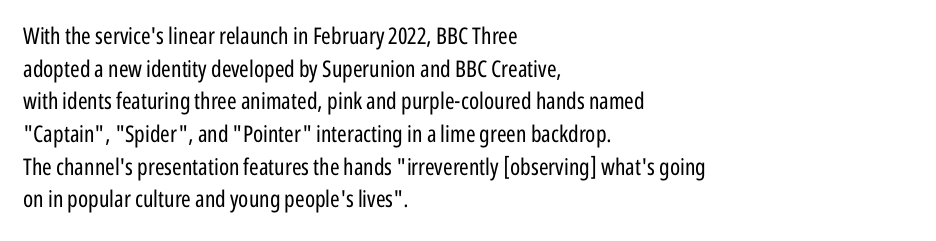
The image shows 23 px text type, upright; set left-aligned, normal line spacing (1.42x), normal letter spacing, not underlined.
